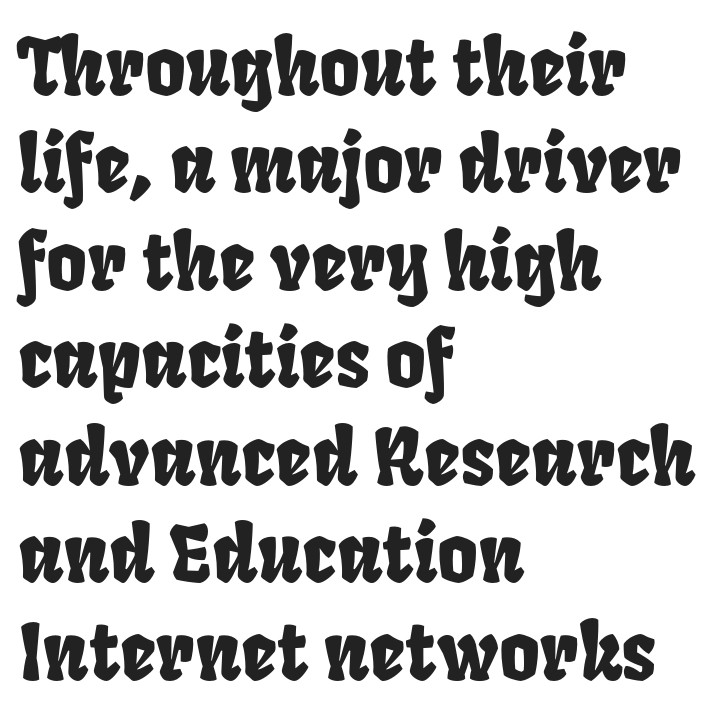
Q: Is the text underlined? A: No.
Q: How is the paragraph aligned? A: Left-aligned.
Q: Is the spacing between letters normal or unusually wide? A: Normal.
Q: Is the spacing between lines tight, normal or loose? A: Normal.
Q: Width (condensed, normal, or wide)? A: Condensed.
Q: Stroke contrast? A: Low.
Q: x-height? A: Large.
Q: Monospaced? A: No.
